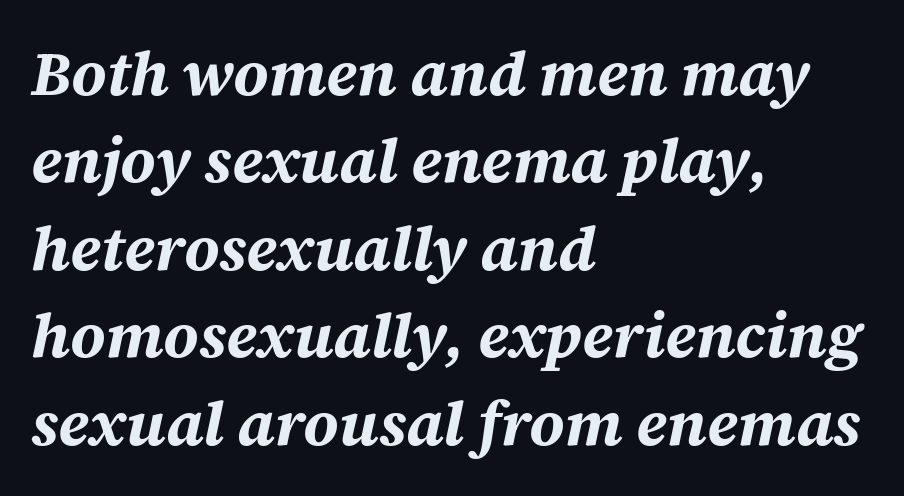
When letters slant like this, we call the style italic. Look at the tracking — it's just the regular setting, nothing added. The text block is weighted toward the left margin, trailing off unevenly rightward. Quick note: underline off. Think of a printed novel: that variable character pitch is what you see here. Notice how descenders clear the ascenders below comfortably — that's standard leading.
